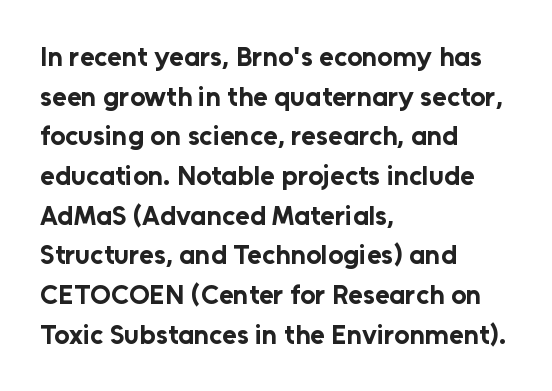
{"italic": "no", "bold": "yes", "underline": "no", "align": "left", "line_spacing": "normal", "line_spacing_ratio": 1.47, "letter_spacing": "normal", "letter_spacing_em": 0.0, "glyph_px": 27}
